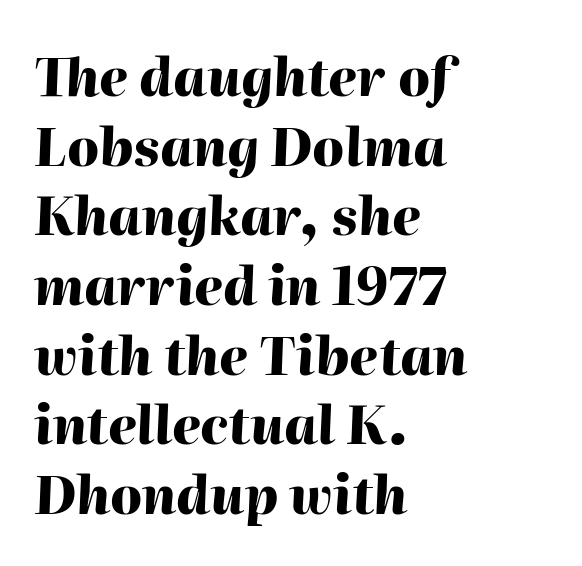
These lines are rendered in a variable-pitch font. Designer's note — italics engaged. Notice how descenders clear the ascenders below comfortably — that's standard leading. Weight check: bold — yes, fully. Descender tails drop into unmarked territory.
